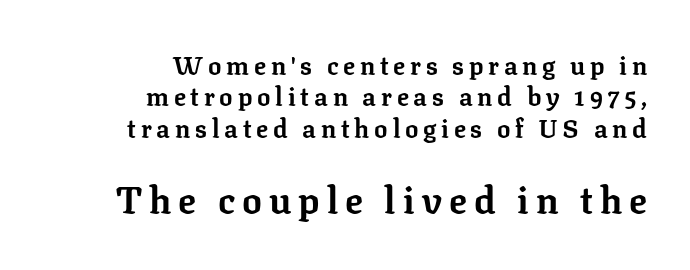
Ordinary non-slanted type is in use. Think of a printed novel: that variable character pitch is what you see here. Nobody drew a line under any word here. The designer left line spacing at the default. The letters carry serifs — small finishing strokes at the ends of their stems. Teacher's note: observe the even right margin — that is flush-right alignment.
